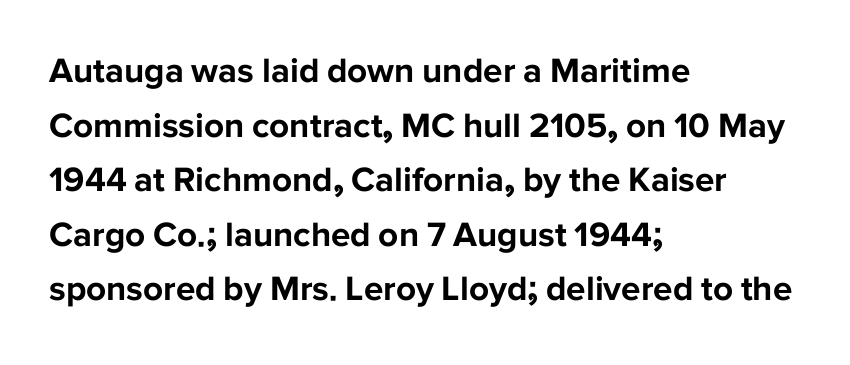
The image shows 35 px bold sans-serif type, upright; set left-aligned, normal line spacing (1.56x), normal letter spacing, not underlined; low stroke contrast and a medium x-height.
